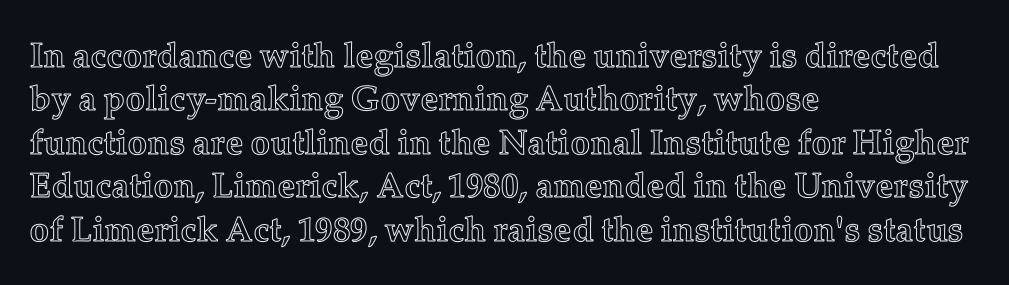
Q: Is the text italic (slanted)? A: No, it is upright.
Q: Is the text underlined? A: No.
Q: How is the paragraph aligned? A: Left-aligned.
Q: Is the spacing between letters normal or unusually wide? A: Normal.
Q: Width (condensed, normal, or wide)? A: Normal.
Q: x-height? A: Medium.
Q: Monospaced? A: No.
